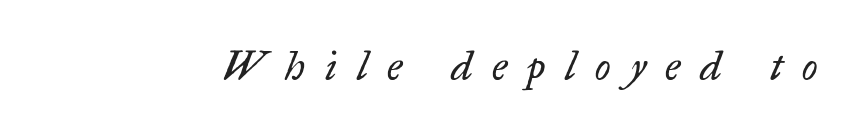
Q: Is the text bold? A: No.
Q: Is the text italic (slanted)? A: Yes, it leans right by about 17 degrees.
Q: Is the typeface a serif or a sans-serif typeface? A: Serif.
Q: Is the text underlined? A: No.
Q: Is the spacing between letters normal or unusually wide? A: Unusually wide.
Q: Width (condensed, normal, or wide)? A: Normal.
Q: Stroke contrast? A: Low.
Q: x-height? A: Small.
Q: Monospaced? A: No.
